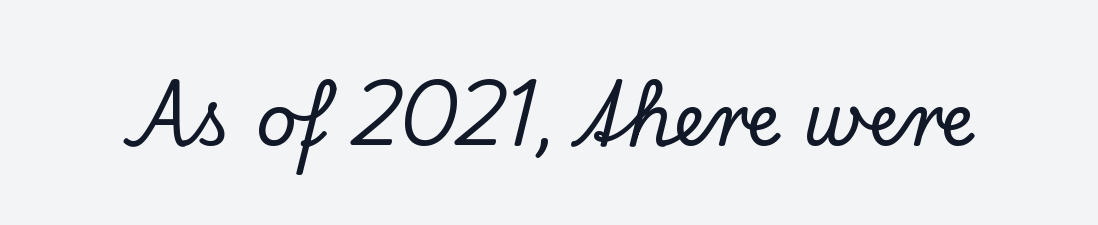
The image shows 72 px serif type; set normal letter spacing, not underlined; low stroke contrast and a small x-height.
